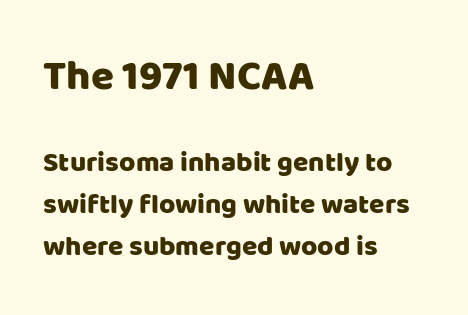
The image shows 42 px sans-serif type, upright; set left-aligned, normal line spacing (1.5x), normal letter spacing, not underlined; the first (top) block is 1.5x larger; low stroke contrast and a large x-height.
